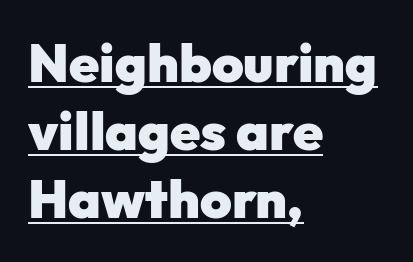
The sample's only ornament is a line tracing under the words. The gaps between neighbouring characters are ordinary and unremarkable. Proportional: the letters do not fall into vertical columns. A classic flush-left, rag-right setting is used for this passage.
